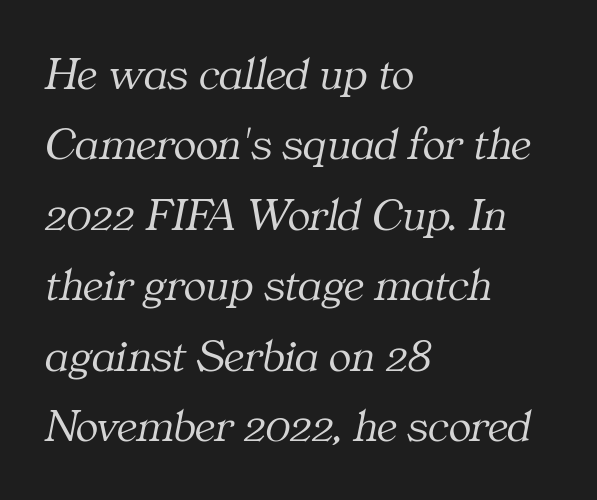
Q: Is the text bold? A: No.
Q: Is the text italic (slanted)? A: Yes, it leans right by about 11 degrees.
Q: Is the typeface a serif or a sans-serif typeface? A: Serif.
Q: Is the text underlined? A: No.
Q: How is the paragraph aligned? A: Left-aligned.
Q: Is the spacing between letters normal or unusually wide? A: Normal.
Q: Is the spacing between lines tight, normal or loose? A: Normal.
Q: Width (condensed, normal, or wide)? A: Normal.
Q: Stroke contrast? A: Medium.
Q: x-height? A: Medium.
Q: Monospaced? A: No.
